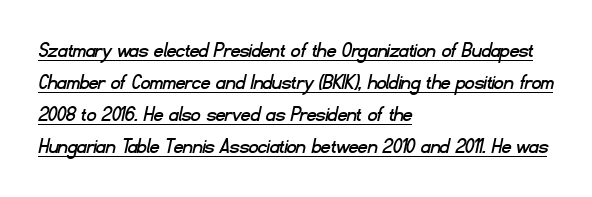
Q: Is the text underlined? A: Yes.
Q: How is the paragraph aligned? A: Left-aligned.
Q: Is the spacing between letters normal or unusually wide? A: Normal.
Q: Is the spacing between lines tight, normal or loose? A: Normal.
